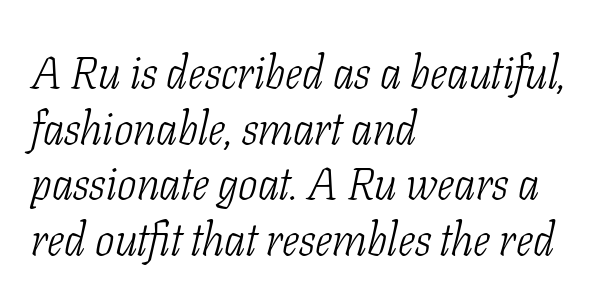
Q: Is the text bold? A: No.
Q: Is the text italic (slanted)? A: Yes, it leans right by about 11 degrees.
Q: Is the typeface a serif or a sans-serif typeface? A: Serif.
Q: Is the text underlined? A: No.
Q: How is the paragraph aligned? A: Left-aligned.
Q: Is the spacing between letters normal or unusually wide? A: Normal.
Q: Width (condensed, normal, or wide)? A: Condensed.
Q: Stroke contrast? A: Low.
Q: x-height? A: Medium.
Q: Monospaced? A: No.
